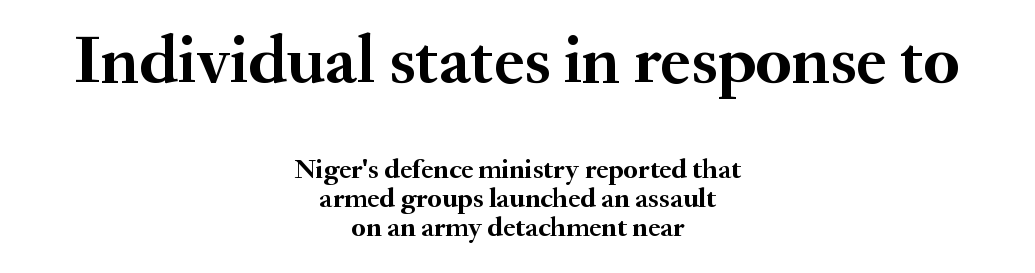
The image shows 69 px semibold serif type, upright; set centered, tight line spacing (1.04x), normal letter spacing, not underlined; the first (top) block is 2.46x larger; medium stroke contrast and a small x-height.
